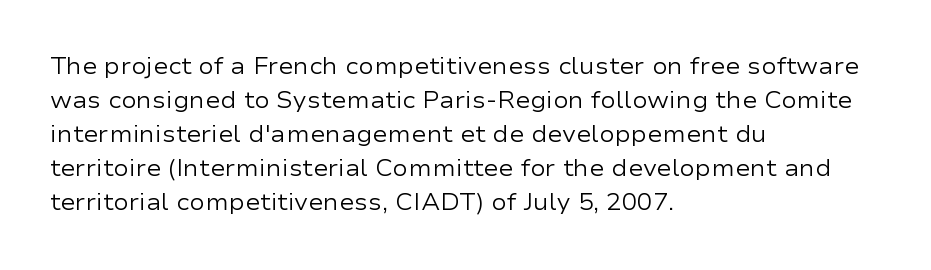
Q: Is the text bold? A: No.
Q: Is the text italic (slanted)? A: No, it is upright.
Q: Is the text underlined? A: No.
Q: How is the paragraph aligned? A: Left-aligned.
Q: Is the spacing between letters normal or unusually wide? A: Normal.
Q: Is the spacing between lines tight, normal or loose? A: Normal.
